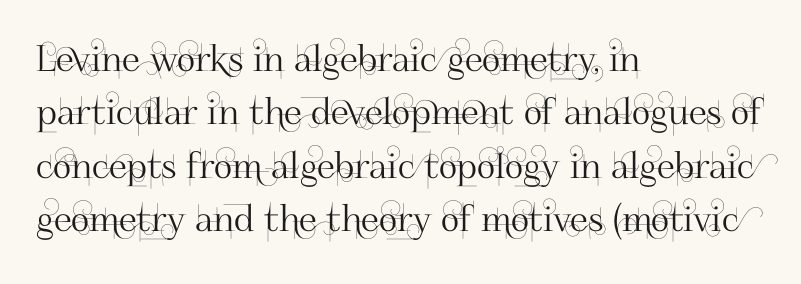
The image shows 36 px sans-serif type, upright; set left-aligned, normal line spacing (1.48x), normal letter spacing, not underlined; high stroke contrast and a small x-height.
